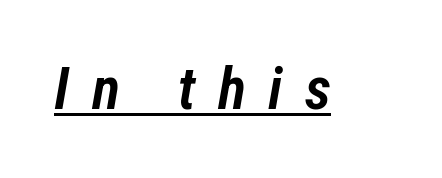
{"italic": "yes", "lean": "right", "slant_degrees": 12, "bold": "semi", "weight": "semibold", "width": "condensed", "stroke_contrast": "low", "x_height": "medium", "monospaced": "no", "underline": "yes", "letter_spacing": "wide", "letter_spacing_em": 0.38, "glyph_px": 59}
